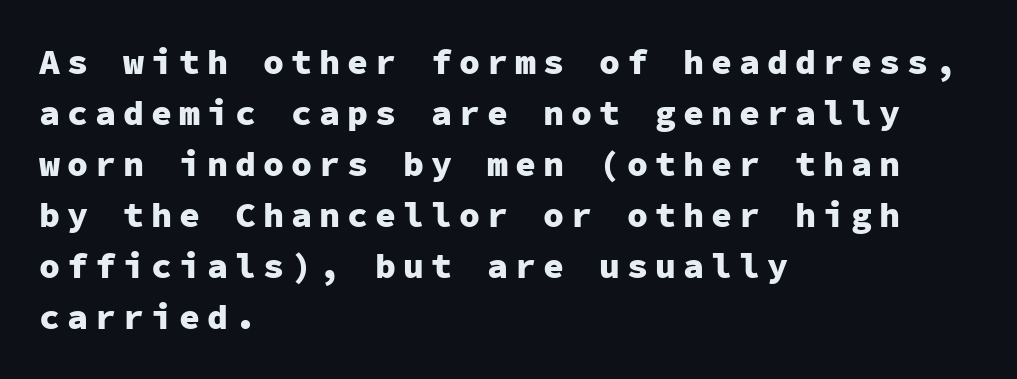
{"serif": "no", "italic": "no", "bold": "yes", "weight": "heavy", "width": "normal", "stroke_contrast": "low", "x_height": "medium", "monospaced": "yes", "underline": "no", "align": "left", "line_spacing": "normal", "line_spacing_ratio": 1.46, "letter_spacing": "wide", "letter_spacing_em": 0.2, "glyph_px": 35}
